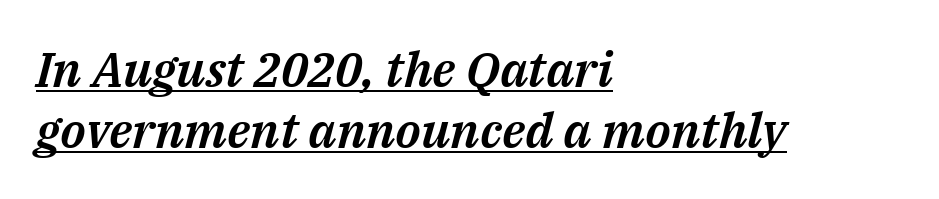
Characters are canted at an angle relative to the baseline's perpendicular. Visually the block forms a straight wall on the left and a jagged coastline on the right. The lines sit at an ordinary, default distance from one another. Spacing verdict: proportional, widths tailored to each character.
